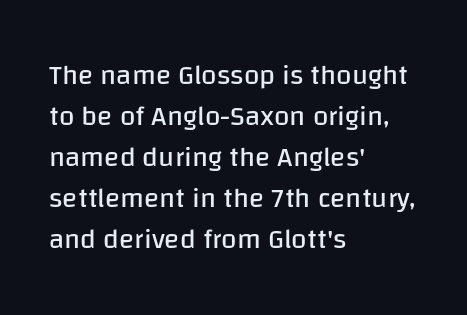
The image shows 28 px regular-weight sans-serif type, upright; set left-aligned, normal line spacing (1.46x), normal letter spacing, not underlined; low stroke contrast and a large x-height.
